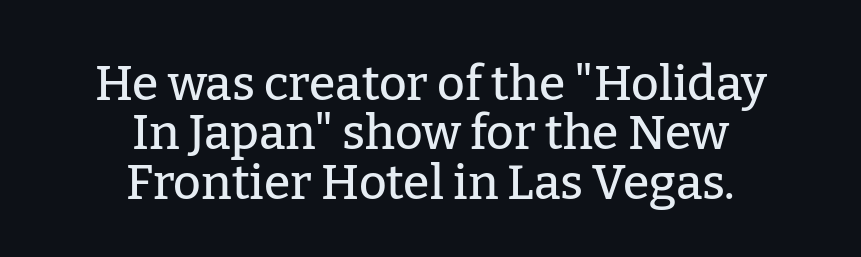
The image shows 48 px serif type, upright; set centered, tight line spacing (1.03x), normal letter spacing, not underlined; low stroke contrast and a medium x-height.
